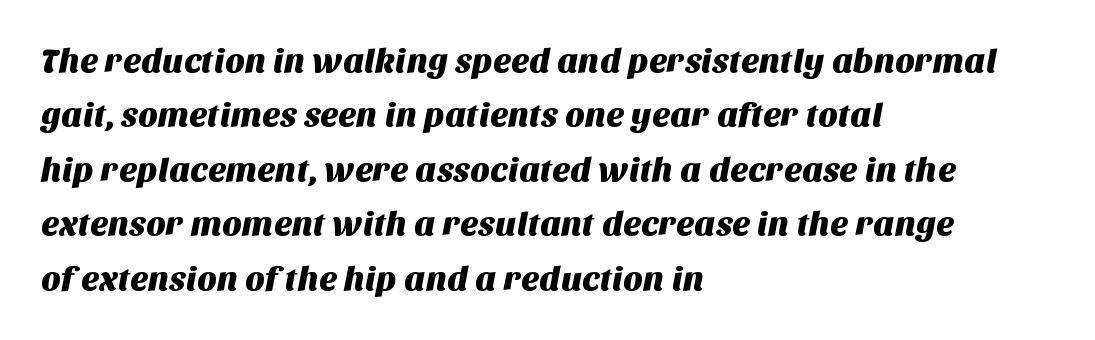
To sum up the face: it is a sans, with no serifs. Letters rest on an invisible, unmarked baseline. Looks like regular typesetting: each glyph gets only the width it needs. The rendering keeps characters at their native spacing.
